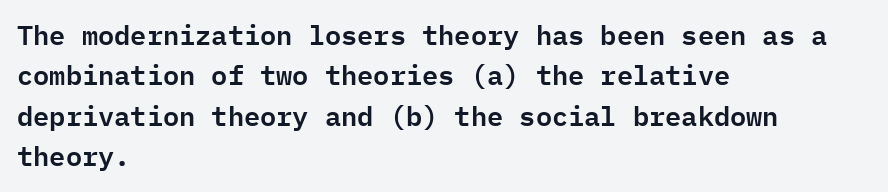
No italicization has been applied; the sample stays upright. This block has exactly the height ordinary leading produces. Students, note that the glyphs here touch the page at normal intervals. Typeset ragged right — the left edge is the straight one.
